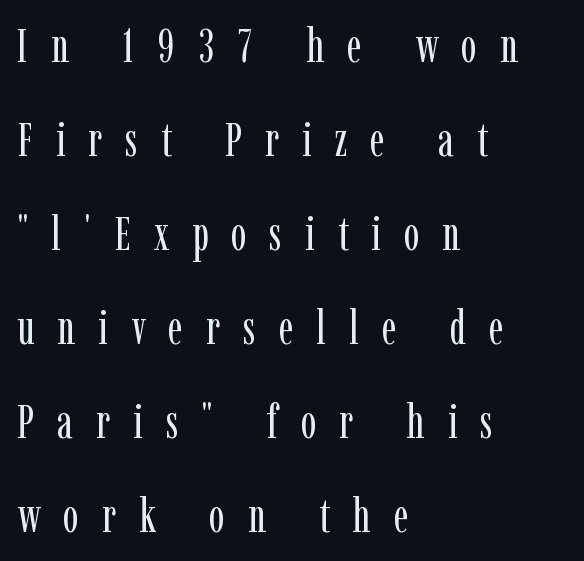
Q: Is the text bold? A: No.
Q: Is the text italic (slanted)? A: No, it is upright.
Q: Is the typeface a serif or a sans-serif typeface? A: Serif.
Q: Is the text underlined? A: No.
Q: How is the paragraph aligned? A: Left-aligned.
Q: Is the spacing between letters normal or unusually wide? A: Unusually wide.
Q: Is the spacing between lines tight, normal or loose? A: Loose.
Q: Width (condensed, normal, or wide)? A: Condensed.
Q: Stroke contrast? A: Low.
Q: x-height? A: Medium.
Q: Monospaced? A: No.
